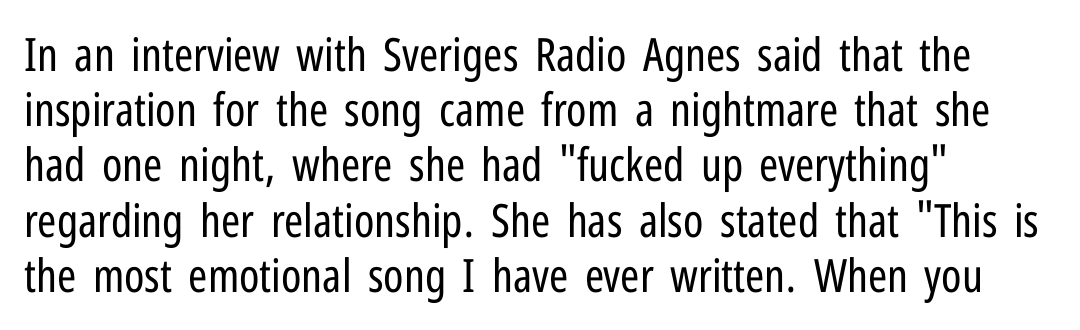
The image shows 46 px regular-weight, condensed sans-serif type, upright; set left-aligned, line spacing 1.2x, normal letter spacing, not underlined; low stroke contrast and a medium x-height.
